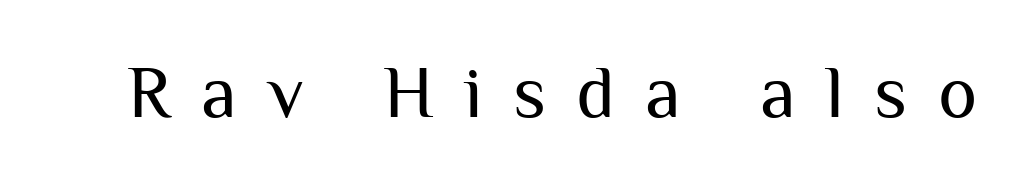
The specimen reads as upright at a glance. The space beneath each line is pristine and unruled. Do the characters align in a grid? No, the font is proportional. A quiet, ordinary-to-light weight characterises the typeface.
